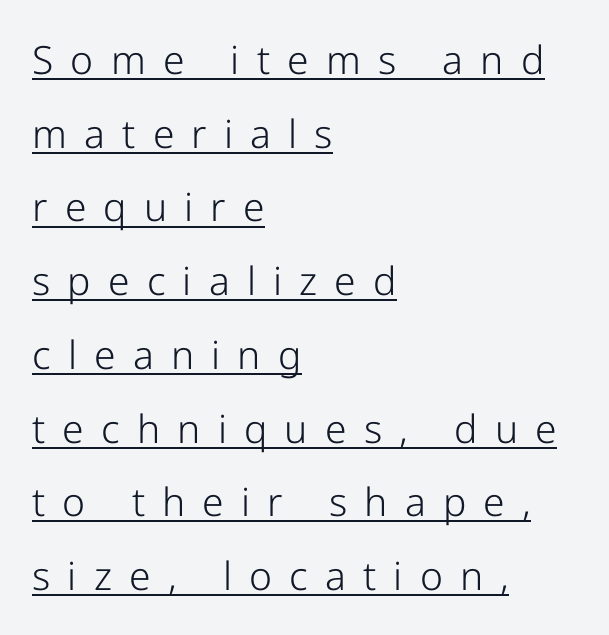
The image shows 39 px light sans-serif type, upright; set left-aligned, line spacing 1.89x, unusually wide letter spacing (+0.44 em), underlined; low stroke contrast and a medium x-height.
